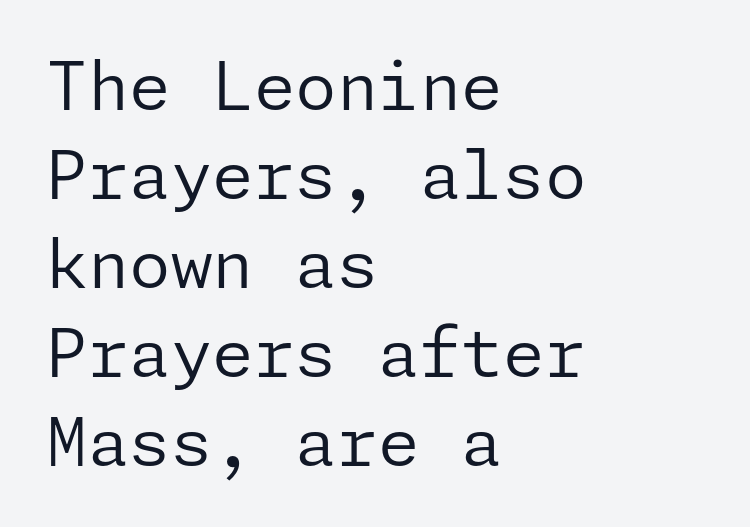
The image shows 67 px regular-weight sans-serif type, upright; set left-aligned, normal line spacing (1.33x), normal letter spacing, not underlined; low stroke contrast and a medium x-height.
